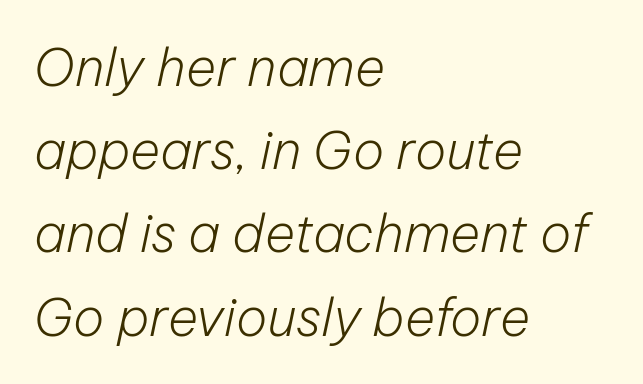
Q: Is the text bold? A: No.
Q: Is the text italic (slanted)? A: Yes, it leans right by about 12 degrees.
Q: Is the text underlined? A: No.
Q: How is the paragraph aligned? A: Left-aligned.
Q: Is the spacing between letters normal or unusually wide? A: Normal.
Q: Is the spacing between lines tight, normal or loose? A: Normal.
Q: Width (condensed, normal, or wide)? A: Normal.
Q: Stroke contrast? A: Low.
Q: x-height? A: Medium.
Q: Monospaced? A: No.
